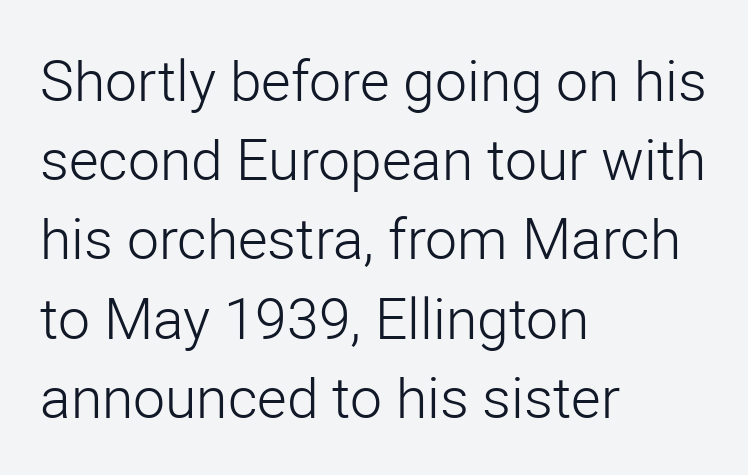
The image shows 57 px light sans-serif type, upright; set left-aligned, normal line spacing (1.39x), normal letter spacing, not underlined; low stroke contrast and a medium x-height.
